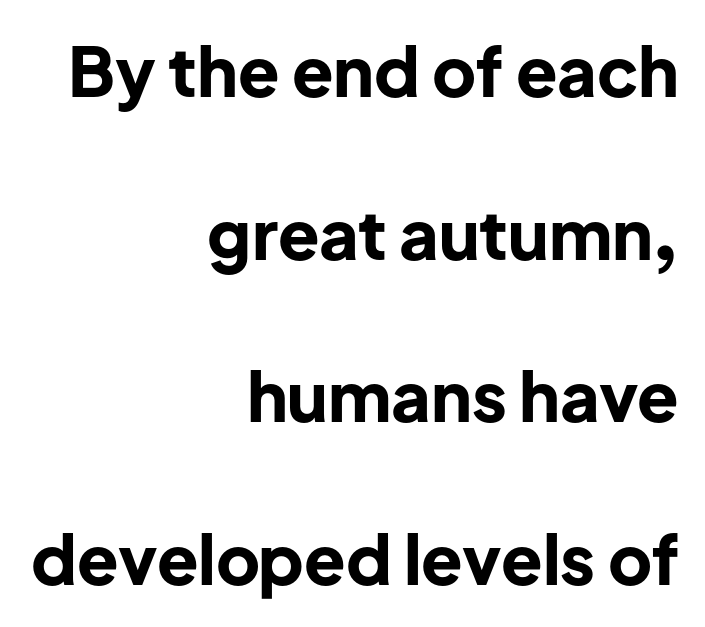
Q: Is the text bold? A: Yes.
Q: Is the text italic (slanted)? A: No, it is upright.
Q: Is the typeface a serif or a sans-serif typeface? A: Sans-serif.
Q: Is the text underlined? A: No.
Q: How is the paragraph aligned? A: Right-aligned.
Q: Is the spacing between letters normal or unusually wide? A: Normal.
Q: Is the spacing between lines tight, normal or loose? A: Loose.
Q: Width (condensed, normal, or wide)? A: Normal.
Q: Stroke contrast? A: Low.
Q: x-height? A: Medium.
Q: Monospaced? A: No.
